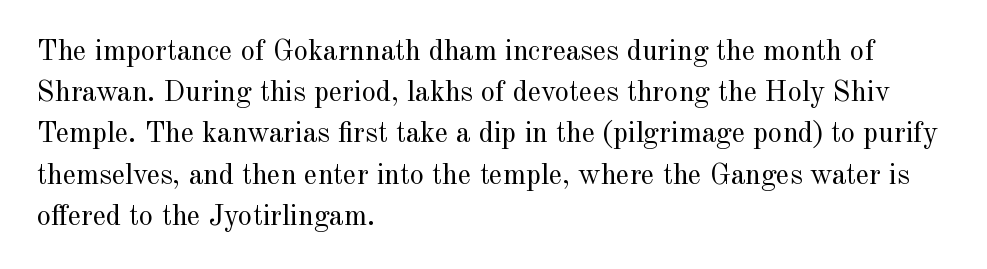
{"serif": "yes", "italic": "no", "bold": "no", "weight": "regular", "width": "normal", "x_height": "small", "monospaced": "no", "underline": "no", "align": "left", "line_spacing": "normal", "line_spacing_ratio": 1.42, "letter_spacing": "normal", "letter_spacing_em": 0.0, "glyph_px": 29}
